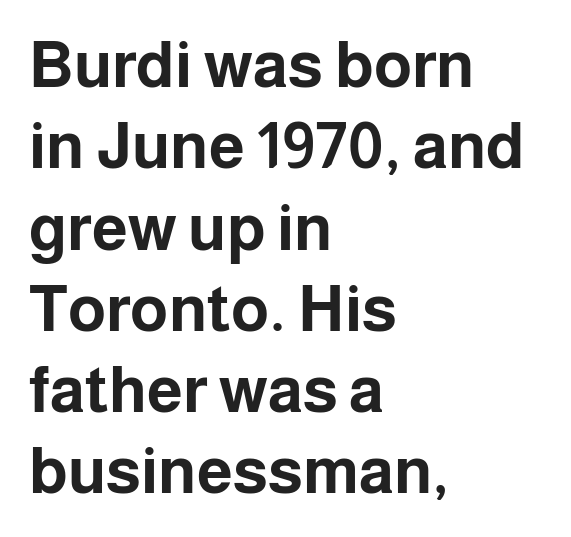
{"serif": "no", "italic": "no", "bold": "yes", "weight": "bold", "width": "normal", "stroke_contrast": "low", "x_height": "medium", "monospaced": "no", "underline": "no", "align": "left", "line_spacing": "normal", "line_spacing_ratio": 1.27, "letter_spacing": "normal", "letter_spacing_em": 0.0, "glyph_px": 64}
